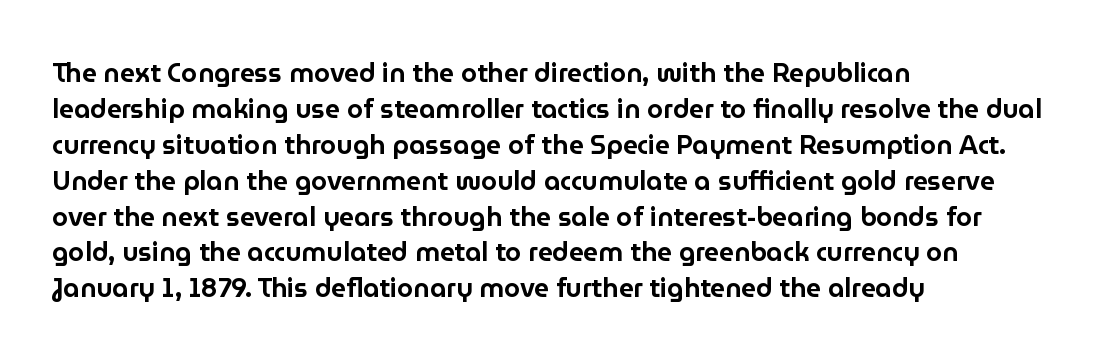
{"italic": "no", "underline": "no", "align": "left", "line_spacing": "normal", "line_spacing_ratio": 1.38, "letter_spacing": "normal", "letter_spacing_em": 0.0, "glyph_px": 26}
